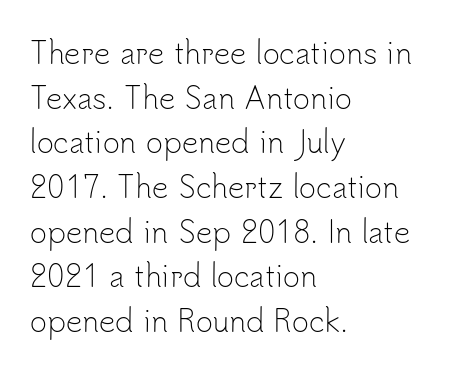
{"serif": "no", "italic": "no", "bold": "no", "weight": "light", "width": "normal", "stroke_contrast": "low", "x_height": "small", "monospaced": "no", "underline": "no", "align": "left", "line_spacing": "normal", "line_spacing_ratio": 1.54, "letter_spacing": "normal", "letter_spacing_em": 0.0, "glyph_px": 29}
